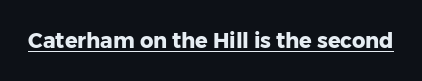
Emphasis is given by a line drawn under the lettering. Weight: bold. Honestly, the letter spacing is just normal — you wouldn't notice it. Is there any slant? The stems are plumb.
